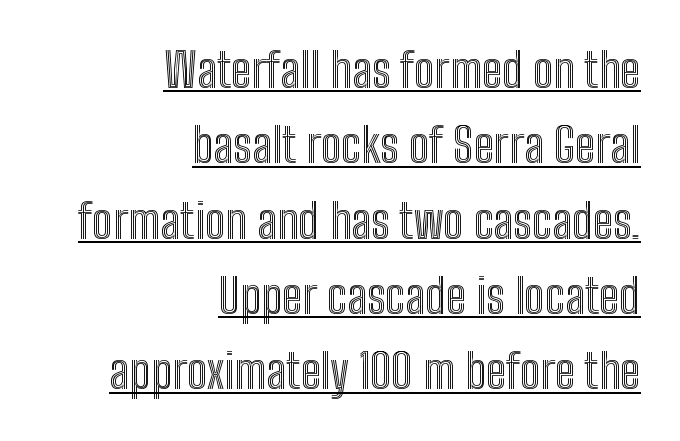
{"italic": "no", "width": "condensed", "x_height": "medium", "monospaced": "no", "underline": "yes", "align": "right", "line_spacing": "normal", "line_spacing_ratio": 1.57, "letter_spacing": "normal", "letter_spacing_em": 0.0, "glyph_px": 48}
